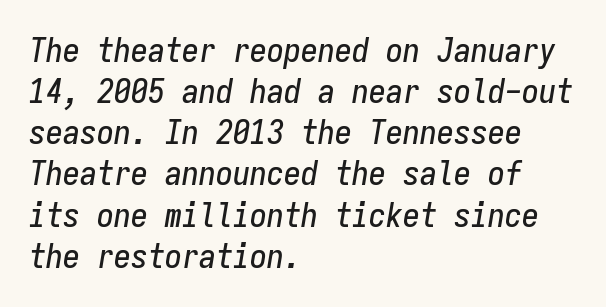
Q: Is the text italic (slanted)? A: Yes, it leans right by about 9 degrees.
Q: Is the text underlined? A: No.
Q: How is the paragraph aligned? A: Left-aligned.
Q: Is the spacing between letters normal or unusually wide? A: Normal.
Q: Width (condensed, normal, or wide)? A: Condensed.
Q: Stroke contrast? A: Low.
Q: x-height? A: Medium.
Q: Monospaced? A: Yes.
